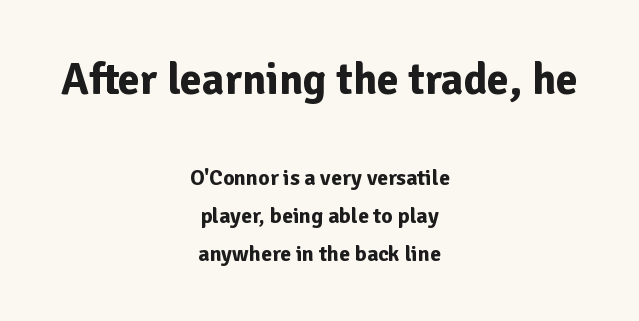
{"serif": "no", "italic": "no", "bold": "yes", "weight": "bold", "width": "normal", "stroke_contrast": "low", "x_height": "medium", "monospaced": "no", "underline": "no", "align": "center", "line_spacing_ratio": 1.74, "letter_spacing": "normal", "letter_spacing_em": 0.0, "larger_block": "first", "size_ratio": 2.0, "glyph_px": 44}
